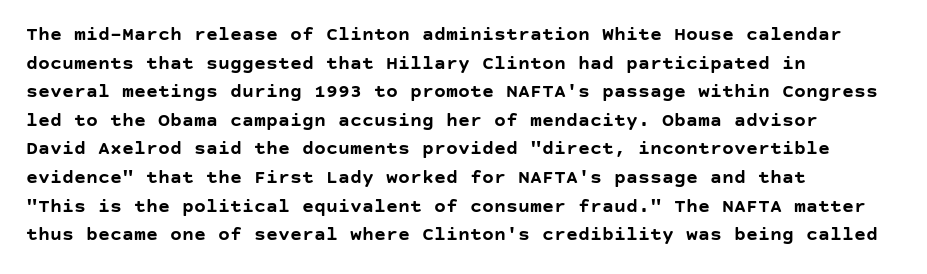
{"italic": "no", "bold": "yes", "underline": "no", "align": "left", "line_spacing": "normal", "line_spacing_ratio": 1.43, "letter_spacing": "normal", "letter_spacing_em": 0.0, "glyph_px": 20}
